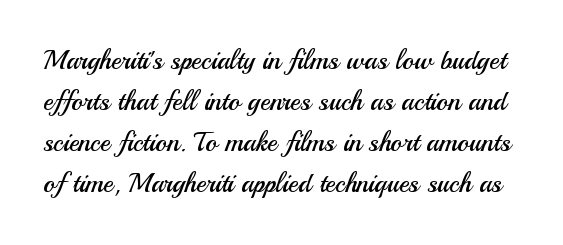
Q: Is the text bold? A: No.
Q: Is the text italic (slanted)? A: Yes.
Q: Is the text underlined? A: No.
Q: Is the spacing between letters normal or unusually wide? A: Normal.
Q: Is the spacing between lines tight, normal or loose? A: Normal.
